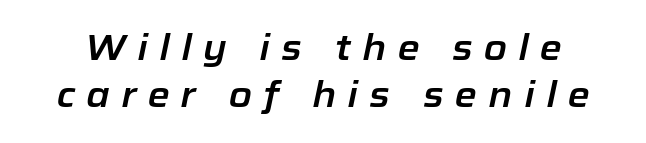
Q: Is the text italic (slanted)? A: Yes, it leans right by about 12 degrees.
Q: Is the text underlined? A: No.
Q: Is the spacing between letters normal or unusually wide? A: Unusually wide.
Q: Is the spacing between lines tight, normal or loose? A: Normal.
Q: Width (condensed, normal, or wide)? A: Normal.
Q: Stroke contrast? A: Low.
Q: x-height? A: Medium.
Q: Monospaced? A: No.
